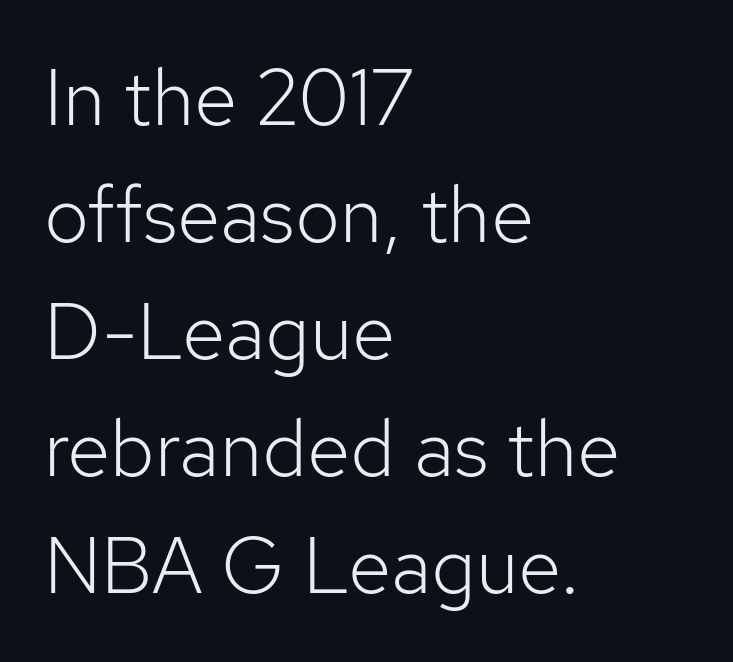
The image shows 79 px light sans-serif type, upright; set left-aligned, normal line spacing (1.48x), normal letter spacing, not underlined; low stroke contrast and a medium x-height.
